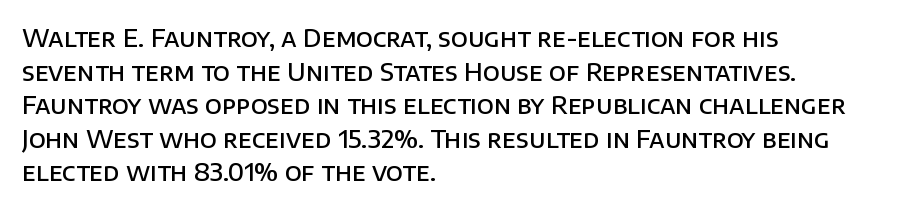
Q: Is the text bold? A: Semi-bold.
Q: Is the text italic (slanted)? A: No, it is upright.
Q: Is the text underlined? A: No.
Q: How is the paragraph aligned? A: Left-aligned.
Q: Is the spacing between letters normal or unusually wide? A: Normal.
Q: Is the spacing between lines tight, normal or loose? A: Normal.
